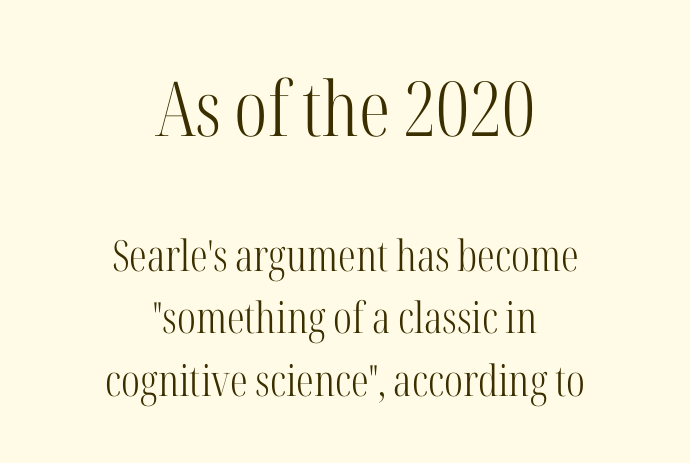
Q: Is the text bold? A: No.
Q: Is the text italic (slanted)? A: No, it is upright.
Q: Is the typeface a serif or a sans-serif typeface? A: Serif.
Q: Is the text underlined? A: No.
Q: How is the paragraph aligned? A: Centered.
Q: Is the spacing between letters normal or unusually wide? A: Normal.
Q: Is the spacing between lines tight, normal or loose? A: Normal.
Q: Which block of text is set in a larger size, the first (top) or the second (bottom)? A: The first (top) one.
Q: Width (condensed, normal, or wide)? A: Condensed.
Q: Stroke contrast? A: High.
Q: x-height? A: Medium.
Q: Monospaced? A: No.
